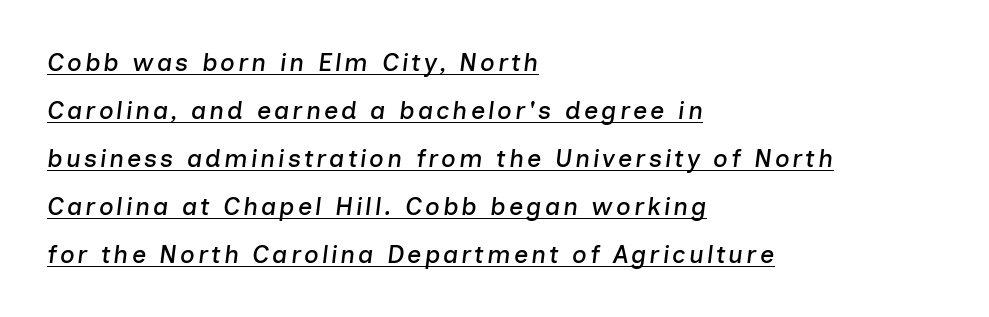
The image shows 25 px text type, italic (leaning right); set left-aligned, loose line spacing (1.92x), underlined.
